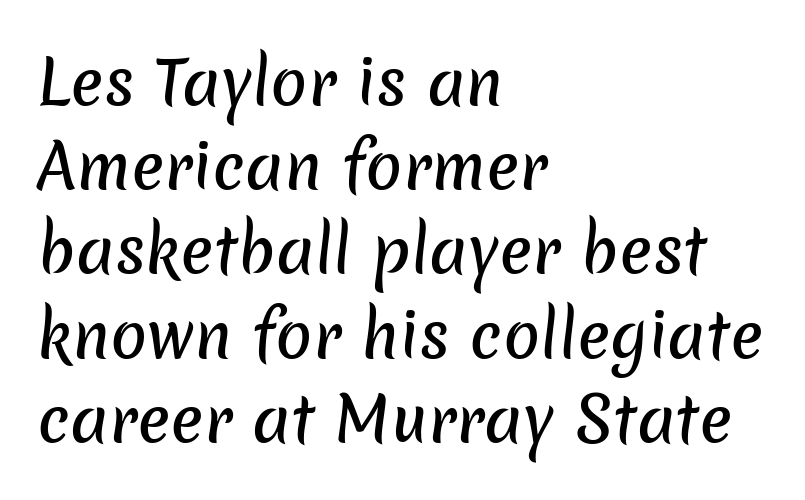
{"serif": "no", "width": "normal", "stroke_contrast": "low", "x_height": "medium", "monospaced": "no", "underline": "no", "align": "left", "line_spacing": "normal", "line_spacing_ratio": 1.38, "letter_spacing": "normal", "letter_spacing_em": 0.0, "glyph_px": 61}
